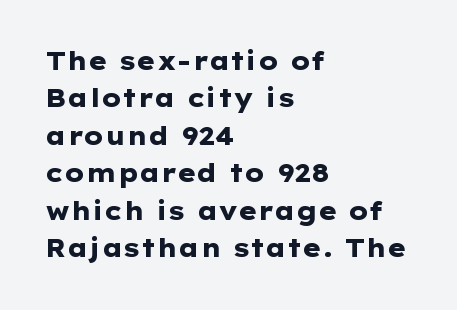
Baseline-to-baseline distance is the conventional proportion of letter height. The typesetter chose a ragged-right arrangement here. The zone under the glyphs is completely vacant. Typesetter's note: full bold, strokes at maximum text heaviness. In terms of posture, this sample is upright. The horizontal fit of the characters is conventional and even.
